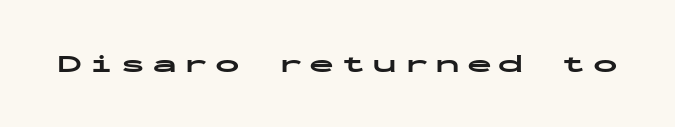
{"italic": "no", "bold": "yes", "underline": "no", "letter_spacing": "wide", "letter_spacing_em": 0.26, "glyph_px": 25}
